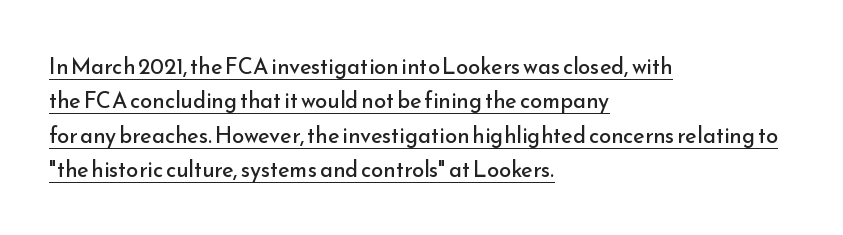
Characters remain perfectly vertical along every line. Does the copy run flush right? No — it runs flush left. These characters rest on top of a visible drawn line. Baseline-to-baseline distance is the conventional proportion of letter height. Standard letterfit; no display-style spreading of the glyphs.
